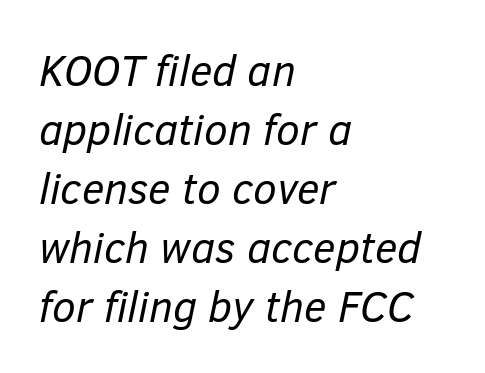
The image shows 43 px regular-weight type, italic (leaning right); set left-aligned, normal line spacing (1.37x), normal letter spacing, not underlined; low stroke contrast and a medium x-height.
